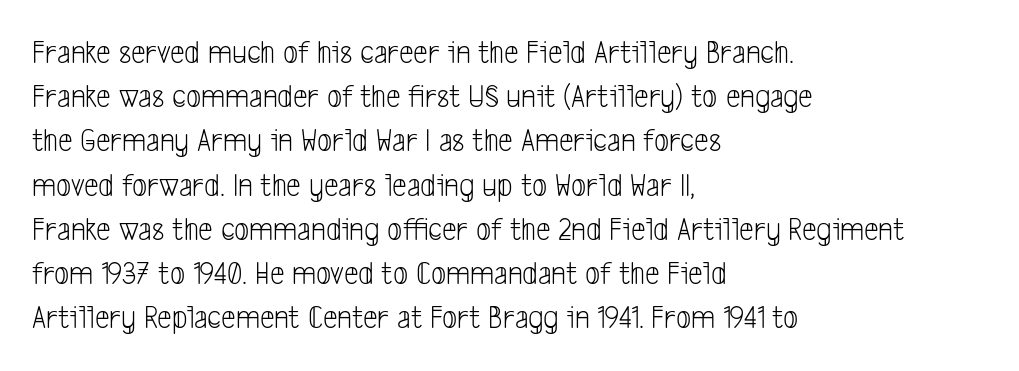
The image shows 33 px light, condensed sans-serif type; set left-aligned, normal line spacing (1.34x), normal letter spacing, not underlined; low stroke contrast and a medium x-height.
